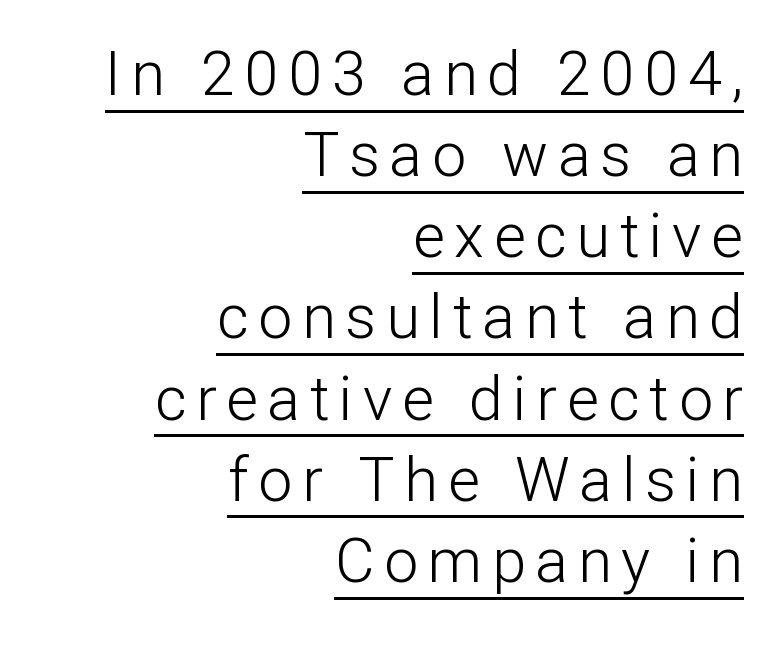
{"serif": "no", "italic": "no", "bold": "no", "weight": "light", "width": "normal", "stroke_contrast": "low", "x_height": "medium", "monospaced": "no", "underline": "yes", "align": "right", "line_spacing": "normal", "line_spacing_ratio": 1.33, "glyph_px": 61}
